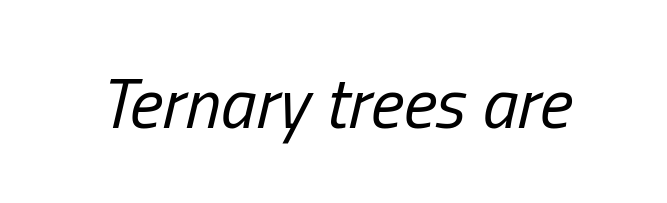
The image shows 71 px regular-weight, condensed type, italic (leaning right); set normal letter spacing, not underlined; low stroke contrast and a medium x-height.
